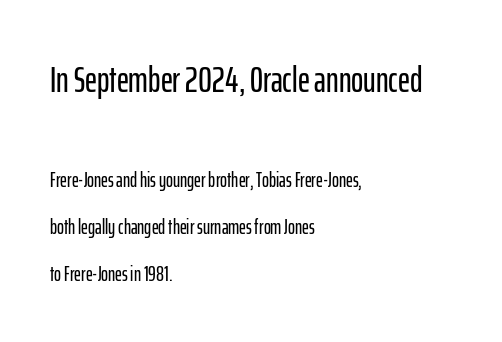
The image shows 37 px condensed sans-serif type, upright; set left-aligned, loose line spacing (2.25x), normal letter spacing, not underlined; the first (top) block is 1.76x larger; low stroke contrast and a medium x-height.
